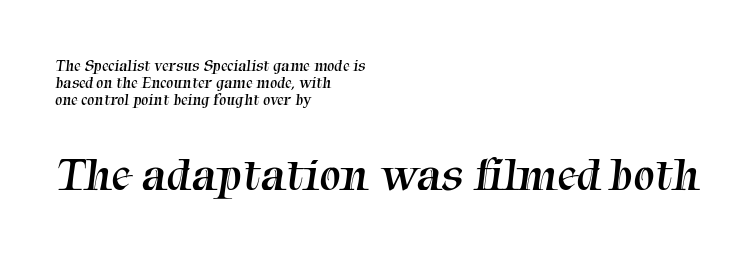
{"serif": "yes", "bold": "no", "weight": "regular", "width": "normal", "stroke_contrast": "medium", "x_height": "medium", "monospaced": "no", "underline": "no", "align": "left", "line_spacing": "tight", "line_spacing_ratio": 1.05, "letter_spacing": "normal", "letter_spacing_em": 0.0, "larger_block": "second", "size_ratio": 3.0, "glyph_px": 48}
